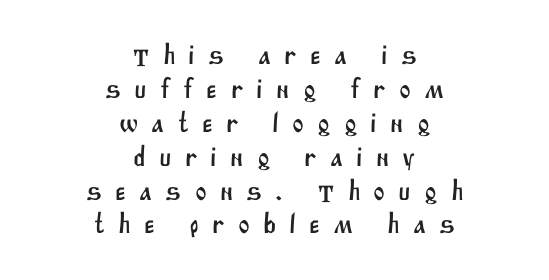
The image shows 28 px sans-serif type; set centered, line spacing 1.21x, unusually wide letter spacing (+0.47 em), not underlined; medium stroke contrast and a large x-height.
